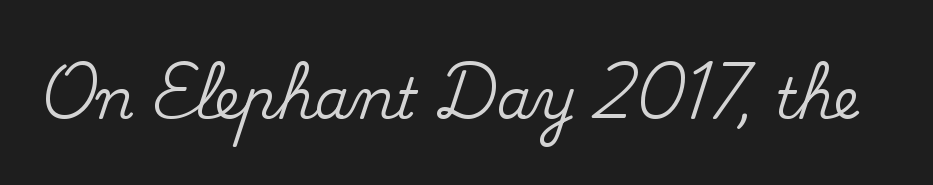
{"serif": "yes", "width": "normal", "stroke_contrast": "medium", "x_height": "small", "monospaced": "no", "underline": "no", "letter_spacing": "normal", "letter_spacing_em": 0.0, "glyph_px": 56}
